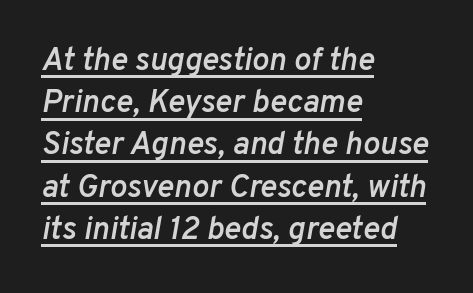
Horizontally, the lines are justified to the leading edge only. What decoration does the sample have? An underline. The type is set solid horizontally, with unmodified tracking. Its strokes are somewhat broadened, the hallmark of semibold type. Every character sits at an angle, as italics do.
